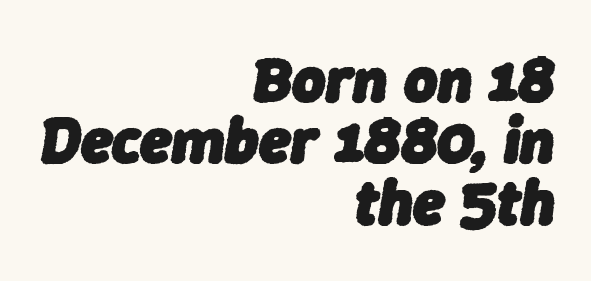
Reading down the column, the eye jumps only a short way to each next line. Inter-character spacing is left at the font's built-in metrics. The lines are quadded right. A dark, heavy texture on the line: the type is bold. Bare-footed words on every line.
